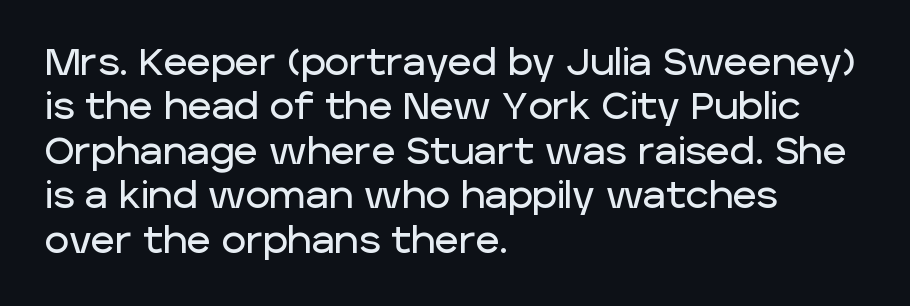
In terms of letterform style, serifs are entirely absent. Decoration check: the copy has no underline. The letters stand upright; this is a roman face. This sample has the flowing, uneven cadence of proportional lettering. These lines keep a tight, regular rhythm from letter to letter.
